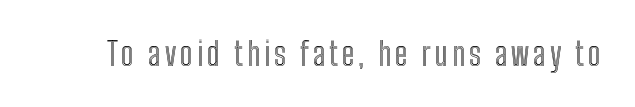
{"italic": "no", "width": "condensed", "x_height": "medium", "monospaced": "no", "underline": "no", "glyph_px": 32}
